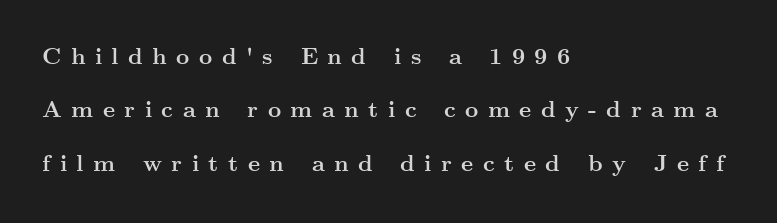
Vertical strokes here are truly vertical. The lines in this sample share a left origin and differ only in where they stop. The gap between lines stays unmarked. Baseline-to-baseline distance is far greater than the letter height.
